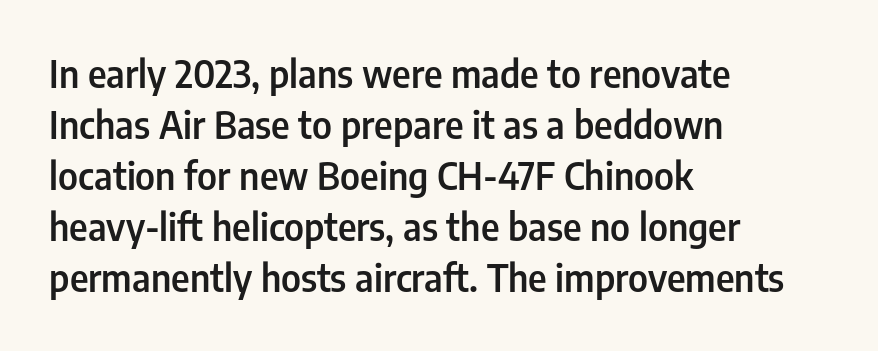
This rendering leaves character spacing at its baseline value. Quick note: not italic, upright. A semibold gives these letters moderate extra thickness, short of bold. Varying glyph widths throughout — classic text-font behaviour. Where is the straight margin? On the left.
